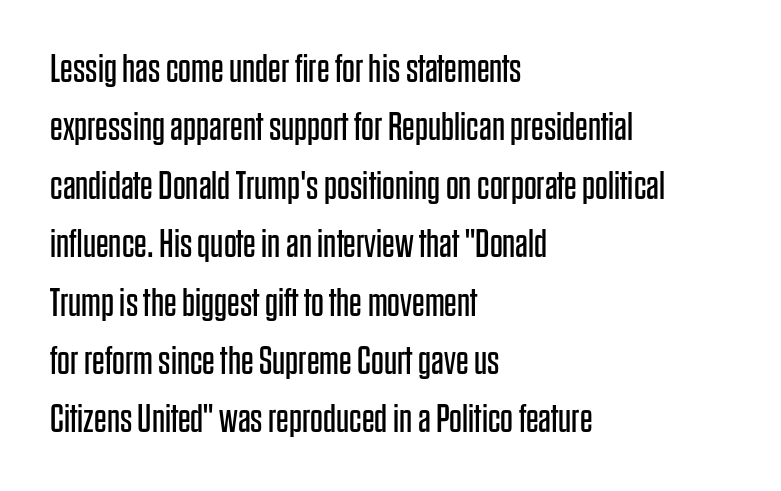
{"serif": "no", "italic": "no", "bold": "no", "weight": "regular", "width": "condensed", "stroke_contrast": "low", "x_height": "large", "monospaced": "no", "underline": "no", "align": "left", "line_spacing": "normal", "line_spacing_ratio": 1.46, "letter_spacing": "normal", "letter_spacing_em": 0.0, "glyph_px": 40}
